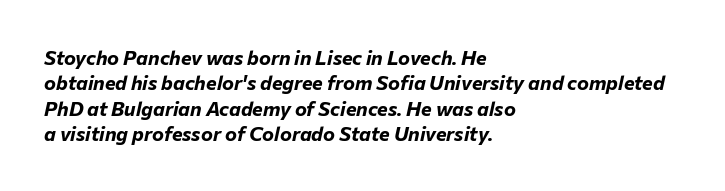
{"italic": "yes", "lean": "right", "slant_degrees": 12, "bold": "yes", "underline": "no", "align": "left", "line_spacing": "normal", "line_spacing_ratio": 1.27, "letter_spacing": "normal", "letter_spacing_em": 0.0, "glyph_px": 20}
